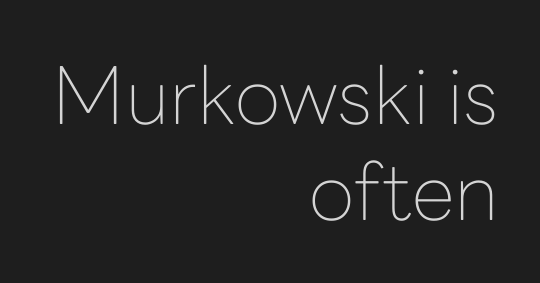
The image shows 79 px thin sans-serif type, upright; set right-aligned, line spacing 1.21x, normal letter spacing, not underlined; low stroke contrast and a medium x-height.
